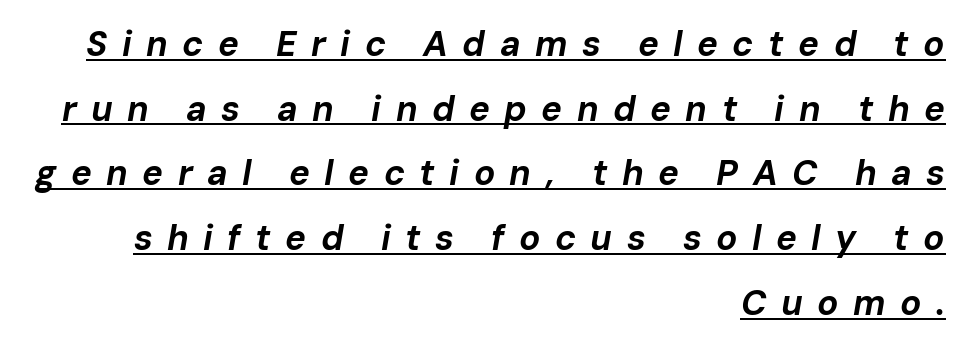
Quick note: underline on. Look at the stroke-to-counter ratio: heavy, a bold. Character widths vary here, with narrow letters taking less room than wide ones. How are the letters spaced? Widely, with obvious added tracking.
